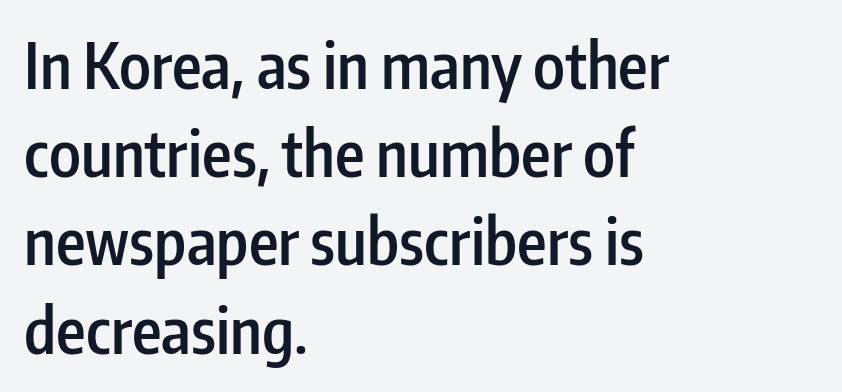
The image shows 63 px semibold, condensed sans-serif type, upright; set left-aligned, normal line spacing (1.4x), normal letter spacing, not underlined; low stroke contrast and a medium x-height.
